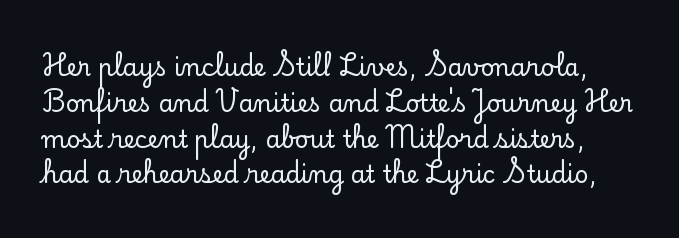
{"italic": "no", "underline": "no", "line_spacing": "normal", "line_spacing_ratio": 1.49, "letter_spacing": "normal", "letter_spacing_em": 0.0, "glyph_px": 24}
